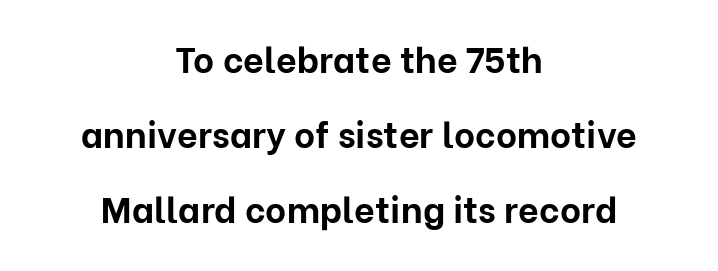
Inter-character spacing is left at the font's built-in metrics. A clean baseline with only descenders dipping below it. The specimen reads as upright at a glance. The passage shown stacks its lines with a broad gap. Examine the stroke ends and you'll find no serifs. Plenty of ink on the page — the face is bold.
